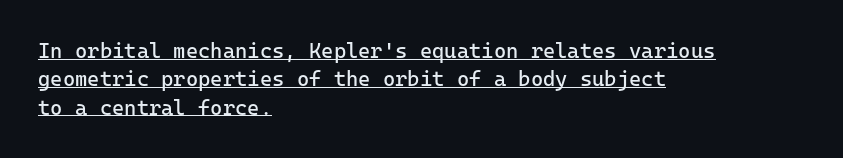
These lines keep a tight, regular rhythm from letter to letter. The lettering stays uniformly vertical, giving the passage a roman look. Successive baselines arrive at the customary interval. These glyphs show unthickened strokes, regular width or finer. Compared with undecorated copy, this sample adds a rule below the words.
